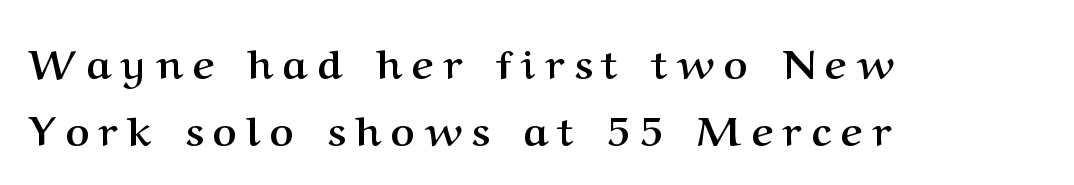
{"serif": "yes", "italic": "no", "bold": "yes", "weight": "semibold", "width": "normal", "stroke_contrast": "medium", "x_height": "medium", "monospaced": "no", "underline": "no", "align": "left", "line_spacing": "normal", "line_spacing_ratio": 1.64, "letter_spacing": "wide", "letter_spacing_em": 0.25, "glyph_px": 41}
